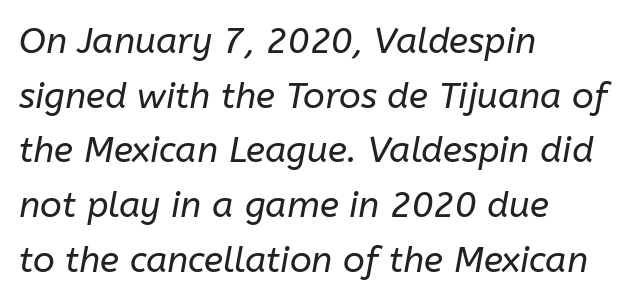
The image shows 36 px regular-weight type, italic (leaning right); set left-aligned, normal line spacing (1.52x), normal letter spacing, not underlined; low stroke contrast and a medium x-height.
